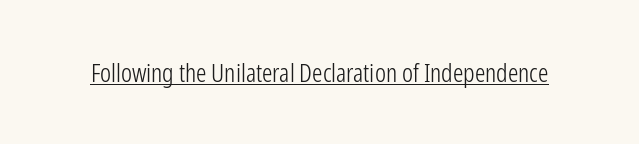
{"italic": "no", "bold": "no", "underline": "yes", "letter_spacing": "normal", "letter_spacing_em": 0.0, "glyph_px": 26}
